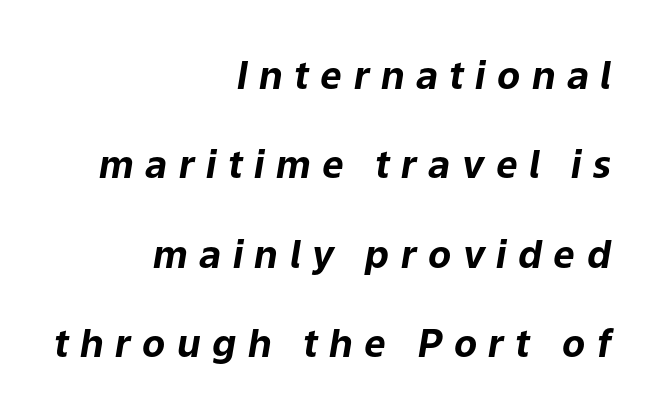
{"italic": "yes", "lean": "right", "slant_degrees": 9, "bold": "yes", "weight": "bold", "width": "normal", "stroke_contrast": "low", "x_height": "medium", "monospaced": "no", "underline": "no", "align": "right", "line_spacing": "loose", "line_spacing_ratio": 2.35, "letter_spacing": "wide", "letter_spacing_em": 0.3, "glyph_px": 38}
